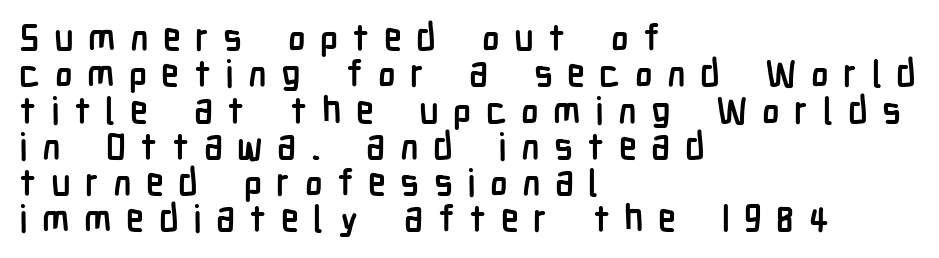
Q: Is the text bold? A: Yes.
Q: Is the text italic (slanted)? A: No, it is upright.
Q: Is the typeface a serif or a sans-serif typeface? A: Sans-serif.
Q: Is the text underlined? A: No.
Q: How is the paragraph aligned? A: Left-aligned.
Q: Is the spacing between letters normal or unusually wide? A: Unusually wide.
Q: Is the spacing between lines tight, normal or loose? A: Tight.
Q: Width (condensed, normal, or wide)? A: Condensed.
Q: Stroke contrast? A: Low.
Q: x-height? A: Medium.
Q: Monospaced? A: No.
